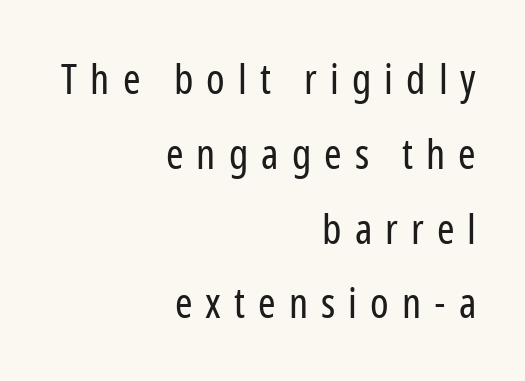
Letters have the restrained weight of plain body copy at most. Stroke terminals: plain, sans-serif. Type without underlining. Tracking here is generous; glyphs stand well apart from one another. A typesetter would mark this as roman, not italic. The face used here is proportionally spaced, like ordinary book or web type.
